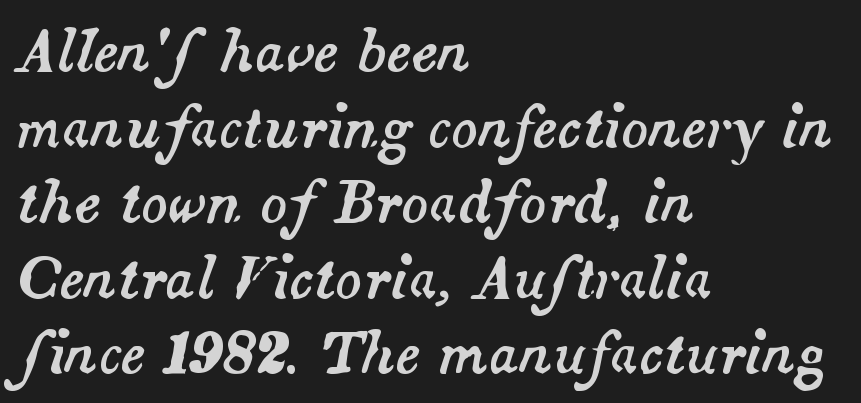
Q: Is the text italic (slanted)? A: Yes, it leans right by about 14 degrees.
Q: Is the text underlined? A: No.
Q: How is the paragraph aligned? A: Left-aligned.
Q: Is the spacing between letters normal or unusually wide? A: Normal.
Q: Is the spacing between lines tight, normal or loose? A: Normal.
Q: Width (condensed, normal, or wide)? A: Normal.
Q: Stroke contrast? A: Medium.
Q: x-height? A: Small.
Q: Monospaced? A: No.
